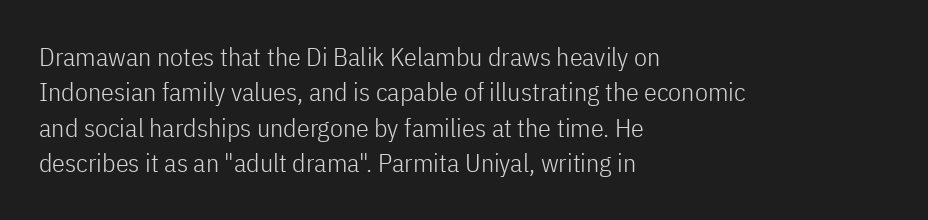
Q: Is the text bold? A: No.
Q: Is the text italic (slanted)? A: No, it is upright.
Q: Is the text underlined? A: No.
Q: How is the paragraph aligned? A: Left-aligned.
Q: Is the spacing between letters normal or unusually wide? A: Normal.
Q: Is the spacing between lines tight, normal or loose? A: Normal.
